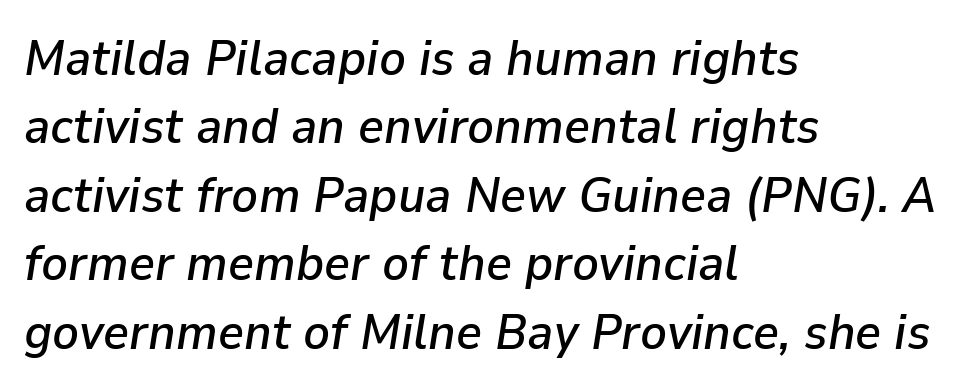
Glyph-to-glyph distance matches everyday printed text. These lines are rendered in a variable-pitch font. How would I describe the line gaps? Plain and ordinary. The area under the type is left untouched.
